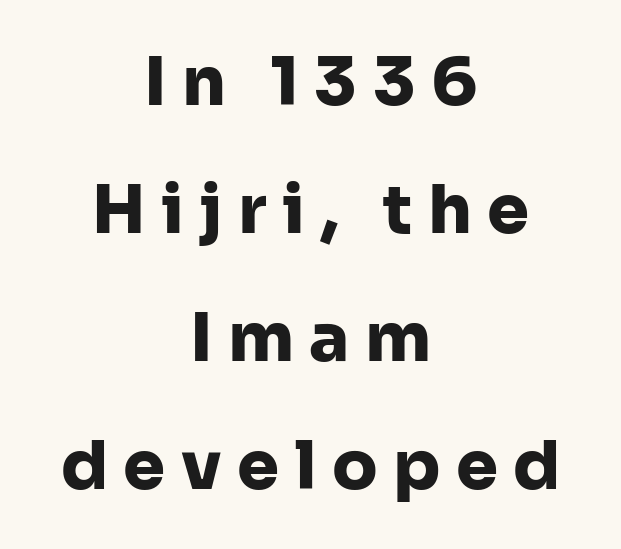
The image shows 67 px heavy sans-serif type, upright; set centered, loose line spacing (1.91x), unusually wide letter spacing (+0.23 em), not underlined; low stroke contrast and a medium x-height.
